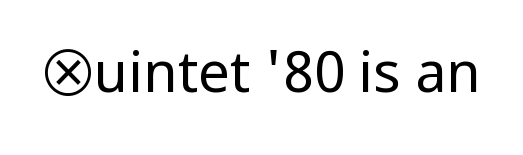
Q: Is the text bold? A: No.
Q: Is the text italic (slanted)? A: No, it is upright.
Q: Is the typeface a serif or a sans-serif typeface? A: Sans-serif.
Q: Is the text underlined? A: No.
Q: Is the spacing between letters normal or unusually wide? A: Normal.
Q: Width (condensed, normal, or wide)? A: Condensed.
Q: Stroke contrast? A: Low.
Q: x-height? A: Large.
Q: Monospaced? A: No.
